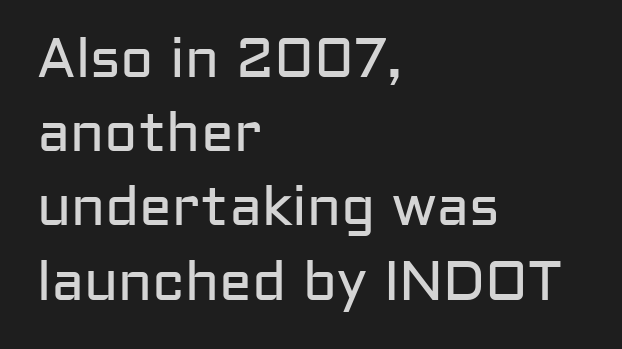
Observe the absence of serifs on each vertical stroke in this sample. Spacing between characters is what you'd get straight out of the box. Character widths vary here, with narrow letters taking less room than wide ones. A quiet, ordinary-to-light weight characterises the typeface. Bare-footed words on every line. Rendered with straight, roman letterforms.
